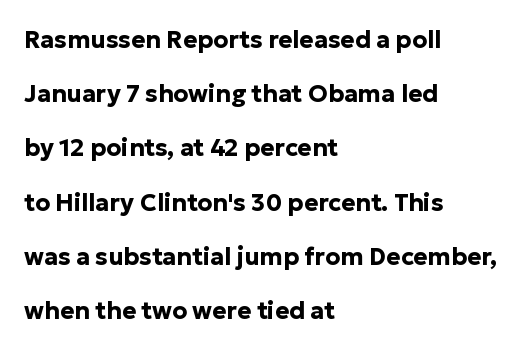
{"italic": "no", "bold": "yes", "underline": "no", "align": "left", "line_spacing": "loose", "line_spacing_ratio": 2.26, "letter_spacing": "normal", "letter_spacing_em": 0.0, "glyph_px": 24}
